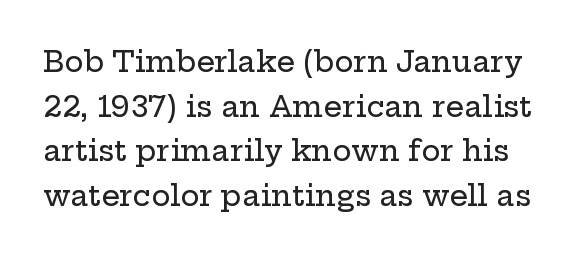
{"serif": "yes", "italic": "no", "width": "wide", "stroke_contrast": "low", "x_height": "medium", "monospaced": "no", "underline": "no", "line_spacing": "normal", "line_spacing_ratio": 1.54, "letter_spacing": "normal", "letter_spacing_em": 0.0, "glyph_px": 29}
